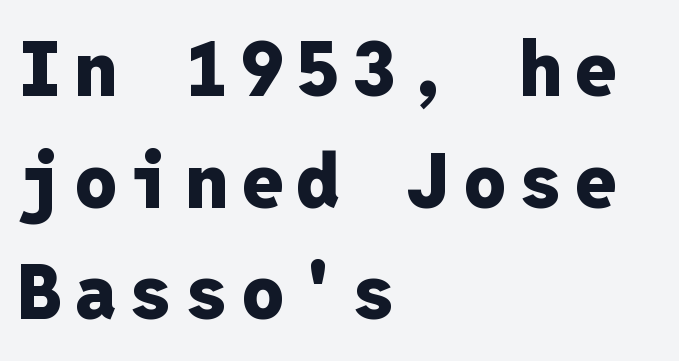
Q: Is the text bold? A: Yes.
Q: Is the text italic (slanted)? A: No, it is upright.
Q: Is the typeface a serif or a sans-serif typeface? A: Sans-serif.
Q: Is the text underlined? A: No.
Q: How is the paragraph aligned? A: Left-aligned.
Q: Is the spacing between lines tight, normal or loose? A: Normal.
Q: Width (condensed, normal, or wide)? A: Normal.
Q: Stroke contrast? A: Low.
Q: x-height? A: Medium.
Q: Monospaced? A: Yes.
